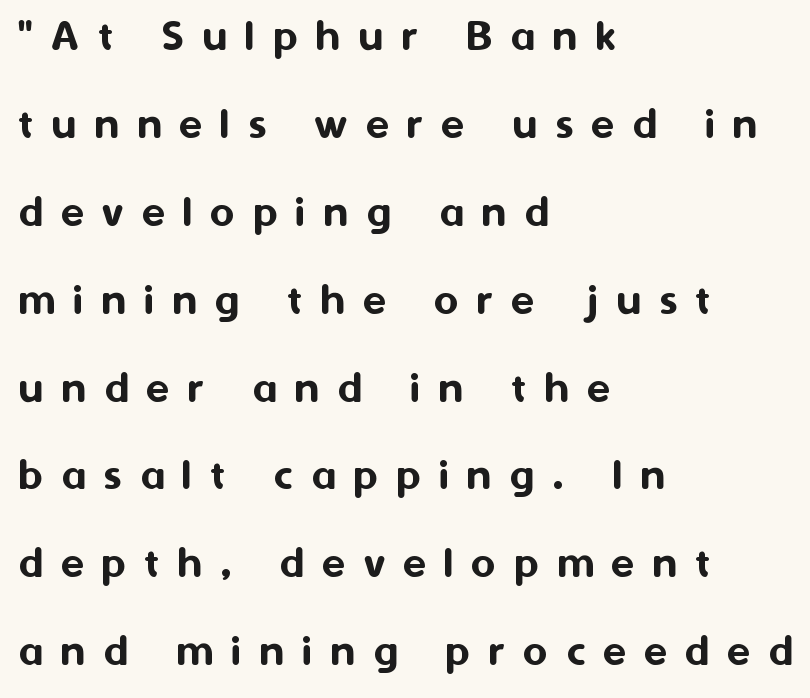
{"serif": "no", "italic": "no", "width": "normal", "stroke_contrast": "medium", "x_height": "medium", "monospaced": "no", "underline": "no", "align": "left", "line_spacing_ratio": 1.87, "letter_spacing": "wide", "letter_spacing_em": 0.39, "glyph_px": 47}
